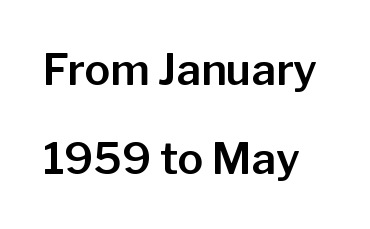
The lettering stays uniformly vertical, giving the passage a roman look. The face used here is rendered with its standard letterfit. No word sits above an underline. Each letter keeps its own natural width here, so spacing adapts to shape. Honestly, the rows look like they've been pulled way apart.
